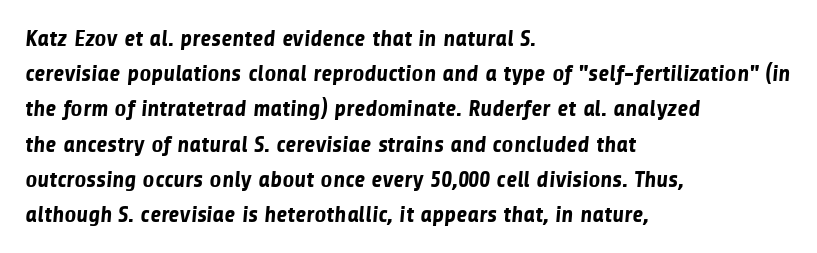
{"bold": "yes", "underline": "no", "align": "left", "line_spacing": "normal", "line_spacing_ratio": 1.53, "letter_spacing": "normal", "letter_spacing_em": 0.0, "glyph_px": 23}
